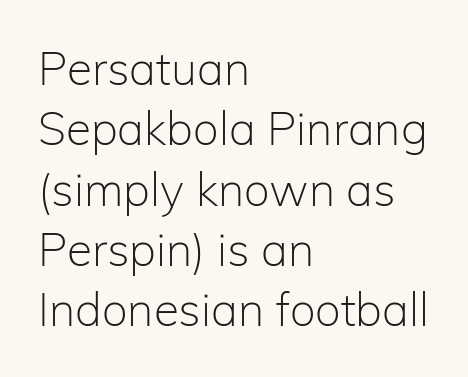
{"serif": "no", "italic": "no", "bold": "no", "weight": "light", "width": "normal", "stroke_contrast": "low", "x_height": "medium", "monospaced": "no", "underline": "no", "align": "left", "line_spacing": "normal", "line_spacing_ratio": 1.31, "letter_spacing": "normal", "letter_spacing_em": 0.0, "glyph_px": 46}
